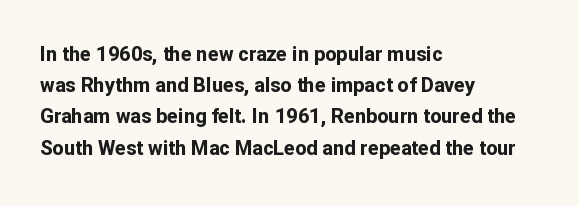
{"italic": "no", "bold": "yes", "underline": "no", "align": "left", "line_spacing": "normal", "line_spacing_ratio": 1.56, "letter_spacing": "normal", "letter_spacing_em": 0.0, "glyph_px": 20}
